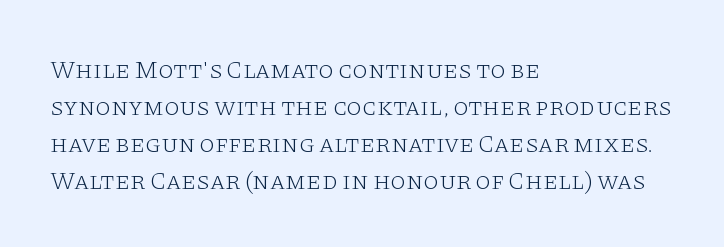
The image shows 25 px text type, upright; set left-aligned, normal line spacing (1.48x), normal letter spacing, not underlined.
